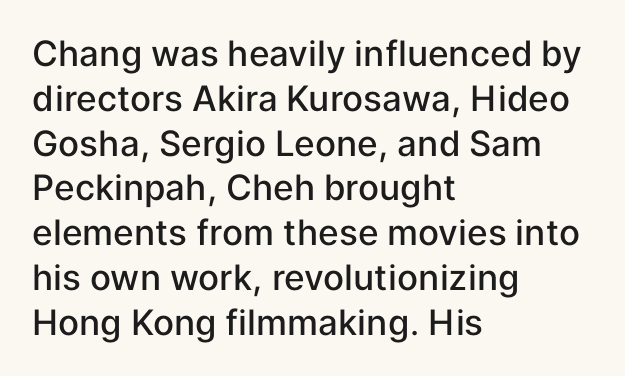
Q: Is the text bold? A: Semi-bold.
Q: Is the text italic (slanted)? A: No, it is upright.
Q: Is the typeface a serif or a sans-serif typeface? A: Sans-serif.
Q: Is the text underlined? A: No.
Q: How is the paragraph aligned? A: Left-aligned.
Q: Is the spacing between letters normal or unusually wide? A: Normal.
Q: Is the spacing between lines tight, normal or loose? A: Normal.
Q: Width (condensed, normal, or wide)? A: Normal.
Q: Stroke contrast? A: Low.
Q: x-height? A: Medium.
Q: Monospaced? A: No.
